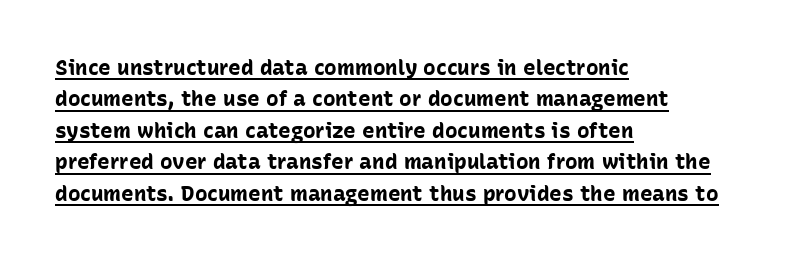
The image shows 21 px bold type, upright; set left-aligned, normal line spacing (1.5x), normal letter spacing, underlined.
